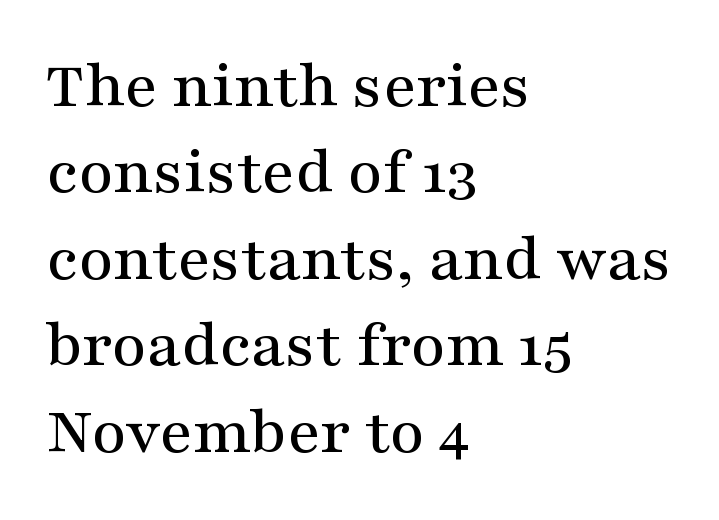
Q: Is the text italic (slanted)? A: No, it is upright.
Q: Is the typeface a serif or a sans-serif typeface? A: Serif.
Q: Is the text underlined? A: No.
Q: How is the paragraph aligned? A: Left-aligned.
Q: Is the spacing between letters normal or unusually wide? A: Normal.
Q: Is the spacing between lines tight, normal or loose? A: Normal.
Q: Width (condensed, normal, or wide)? A: Wide.
Q: Stroke contrast? A: Medium.
Q: x-height? A: Medium.
Q: Monospaced? A: No.
